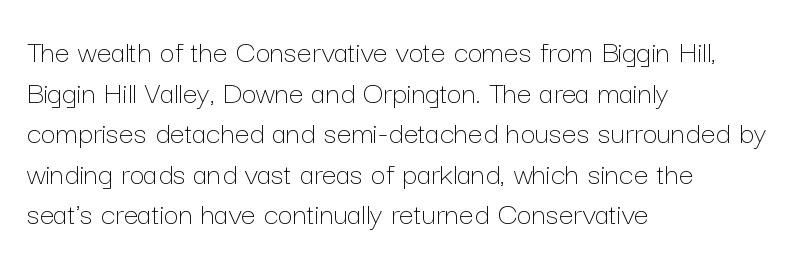
Q: Is the text bold? A: No.
Q: Is the text italic (slanted)? A: No, it is upright.
Q: Is the text underlined? A: No.
Q: How is the paragraph aligned? A: Left-aligned.
Q: Is the spacing between letters normal or unusually wide? A: Normal.
Q: Width (condensed, normal, or wide)? A: Normal.
Q: Stroke contrast? A: Low.
Q: x-height? A: Medium.
Q: Monospaced? A: No.
